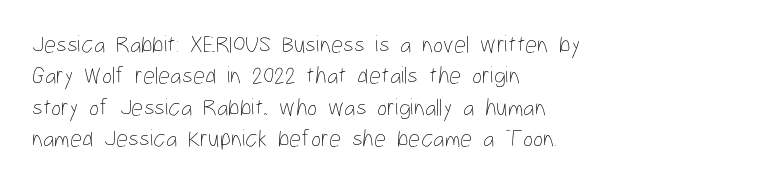
The image shows 24 px text type, upright; set left-aligned, normal line spacing (1.31x), normal letter spacing, not underlined.
